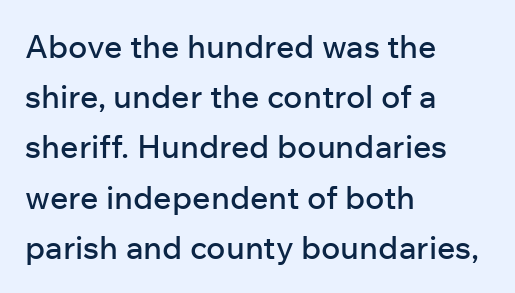
Do the characters align in a grid? No, the font is proportional. Style check: upright. You can tell from the bare stems that sans-serif type was used. This sample is left-justified, so line endings fall wherever the words run out. The gaps between neighbouring characters are ordinary and unremarkable. Interline gaps are of average width in this sample.
